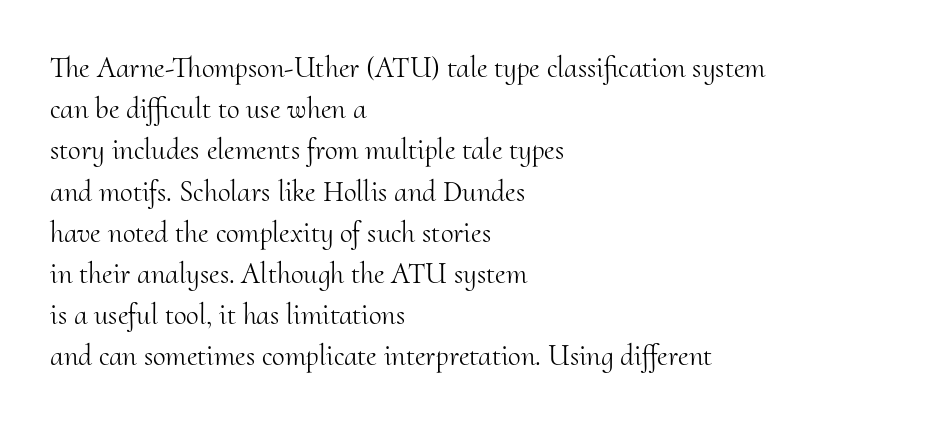
{"serif": "yes", "italic": "no", "bold": "no", "weight": "light", "width": "normal", "stroke_contrast": "medium", "x_height": "small", "monospaced": "no", "underline": "no", "align": "left", "line_spacing": "normal", "line_spacing_ratio": 1.42, "letter_spacing": "normal", "letter_spacing_em": 0.0, "glyph_px": 29}
